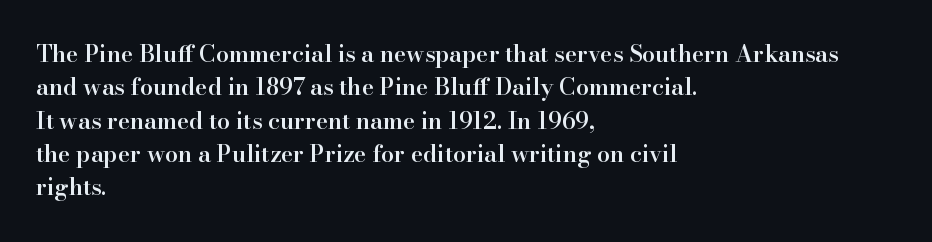
{"italic": "no", "bold": "semi", "underline": "no", "align": "left", "line_spacing": "normal", "line_spacing_ratio": 1.45, "letter_spacing": "normal", "letter_spacing_em": 0.0, "glyph_px": 23}
